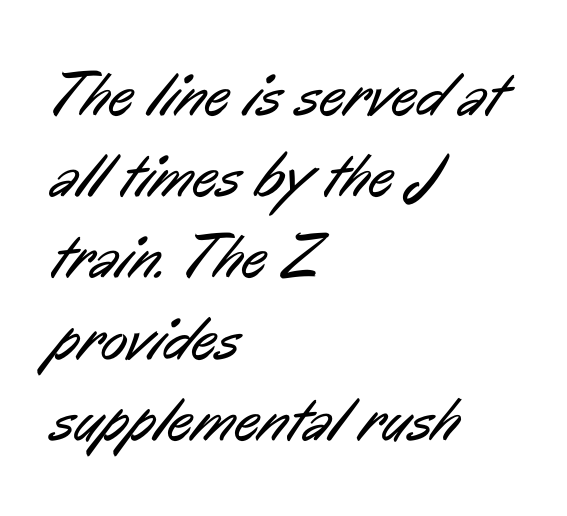
Q: Is the text bold? A: No.
Q: Is the typeface a serif or a sans-serif typeface? A: Sans-serif.
Q: Is the text underlined? A: No.
Q: How is the paragraph aligned? A: Left-aligned.
Q: Is the spacing between letters normal or unusually wide? A: Normal.
Q: Is the spacing between lines tight, normal or loose? A: Normal.
Q: Width (condensed, normal, or wide)? A: Condensed.
Q: Stroke contrast? A: Low.
Q: x-height? A: Medium.
Q: Monospaced? A: No.
